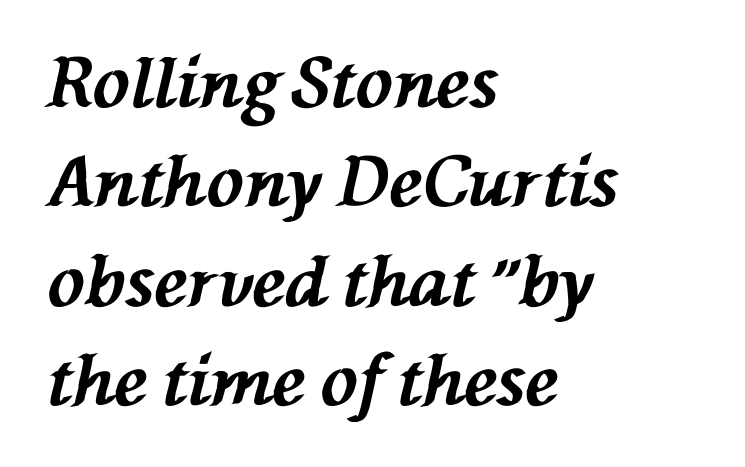
{"italic": "yes", "lean": "left", "slant_degrees": 76, "bold": "yes", "weight": "bold", "width": "normal", "stroke_contrast": "medium", "x_height": "medium", "monospaced": "no", "underline": "no", "align": "left", "line_spacing": "normal", "line_spacing_ratio": 1.44, "letter_spacing": "normal", "letter_spacing_em": 0.0, "glyph_px": 69}
